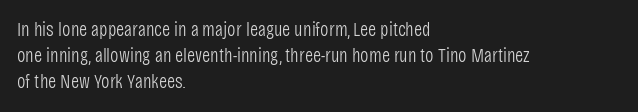
No chunkiness to these letters — they're not bold. Alignment: flush left. Do the letters lean? They stand straight. Horizontal bands of white between lines are of average thickness. Has an underline been added? It has not. Is the letter spacing exaggerated? No — it looks like the ordinary default.
